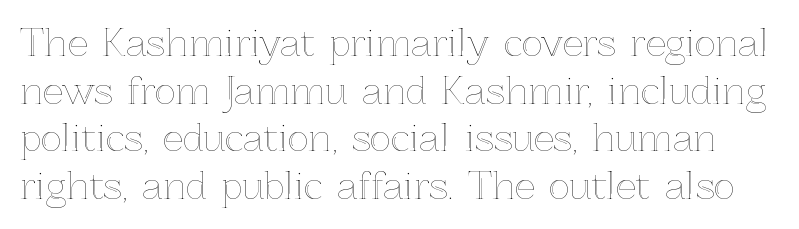
No extra tracking has been applied to these lines. Vertical spacing — default. Each letter keeps its own natural width here, so spacing adapts to shape. Only glyphs here, with clear space below each row. Italic: no, the glyphs are upright roman.
